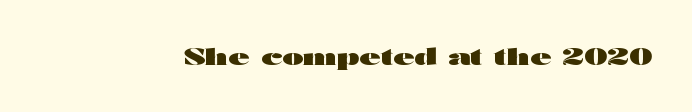
Q: Is the text bold? A: Yes.
Q: Is the text italic (slanted)? A: No, it is upright.
Q: Is the text underlined? A: No.
Q: Is the spacing between letters normal or unusually wide? A: Normal.
